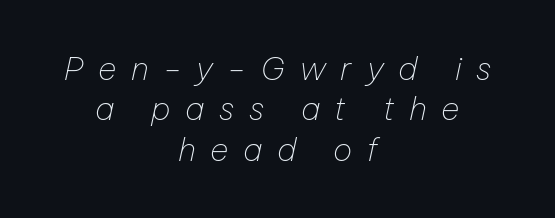
Check the space under the baseline: it is left empty. The passage shown is typed in a proportional face where columns would drift. Quick note: interline space is typical. The font is comparable to plain body text, perhaps lighter.
